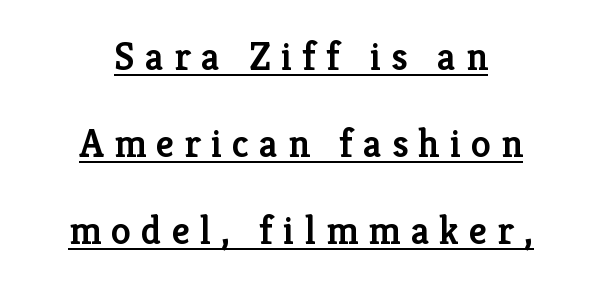
Q: Is the text bold? A: Semi-bold.
Q: Is the text italic (slanted)? A: No, it is upright.
Q: Is the typeface a serif or a sans-serif typeface? A: Serif.
Q: Is the text underlined? A: Yes.
Q: How is the paragraph aligned? A: Centered.
Q: Is the spacing between letters normal or unusually wide? A: Unusually wide.
Q: Is the spacing between lines tight, normal or loose? A: Loose.
Q: Width (condensed, normal, or wide)? A: Normal.
Q: Stroke contrast? A: Low.
Q: x-height? A: Medium.
Q: Monospaced? A: No.
